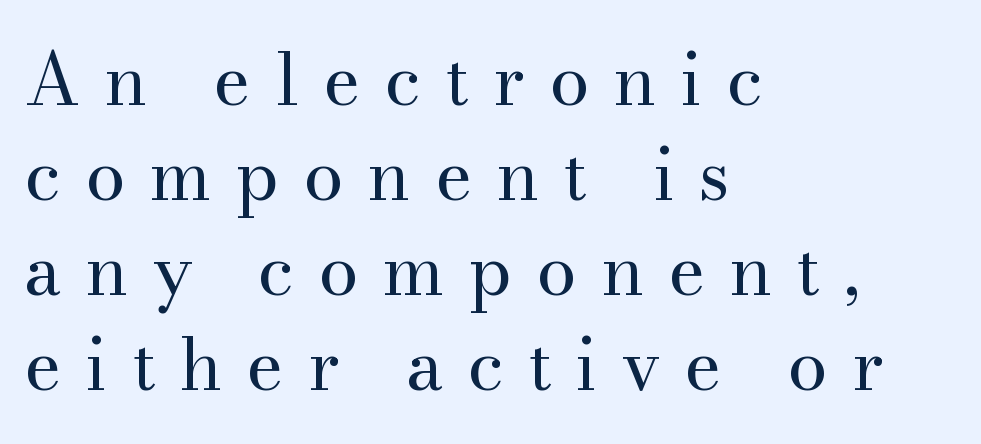
Q: Is the text bold? A: No.
Q: Is the text italic (slanted)? A: No, it is upright.
Q: Is the typeface a serif or a sans-serif typeface? A: Serif.
Q: Is the text underlined? A: No.
Q: How is the paragraph aligned? A: Left-aligned.
Q: Is the spacing between letters normal or unusually wide? A: Unusually wide.
Q: Is the spacing between lines tight, normal or loose? A: Normal.
Q: Width (condensed, normal, or wide)? A: Normal.
Q: Stroke contrast? A: Medium.
Q: x-height? A: Small.
Q: Monospaced? A: No.
